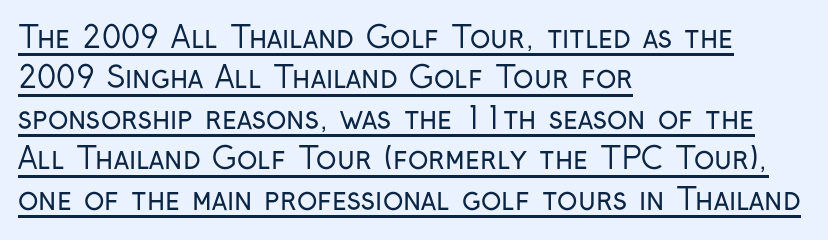
Q: Is the text bold? A: No.
Q: Is the text italic (slanted)? A: No, it is upright.
Q: Is the typeface a serif or a sans-serif typeface? A: Sans-serif.
Q: Is the text underlined? A: Yes.
Q: How is the paragraph aligned? A: Left-aligned.
Q: Is the spacing between letters normal or unusually wide? A: Normal.
Q: Is the spacing between lines tight, normal or loose? A: Normal.
Q: Width (condensed, normal, or wide)? A: Condensed.
Q: Stroke contrast? A: Low.
Q: x-height? A: Medium.
Q: Monospaced? A: No.
